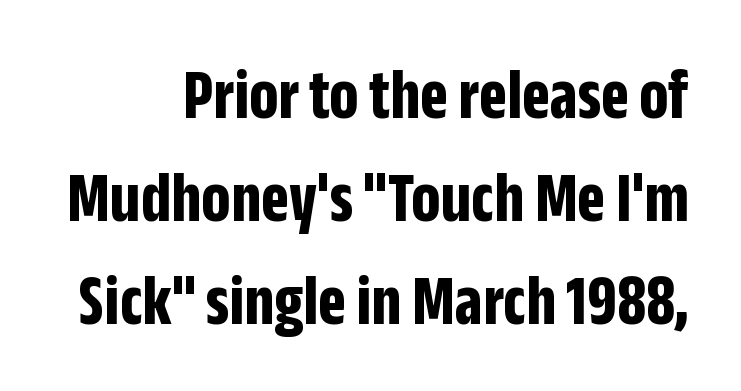
Varying glyph widths throughout — classic text-font behaviour. The rows are spaced the way most documents space them. Glyph-to-glyph distance matches everyday printed text. The words here are not underlined. The setting favours the right margin, as signatures and pull-quotes sometimes do.
